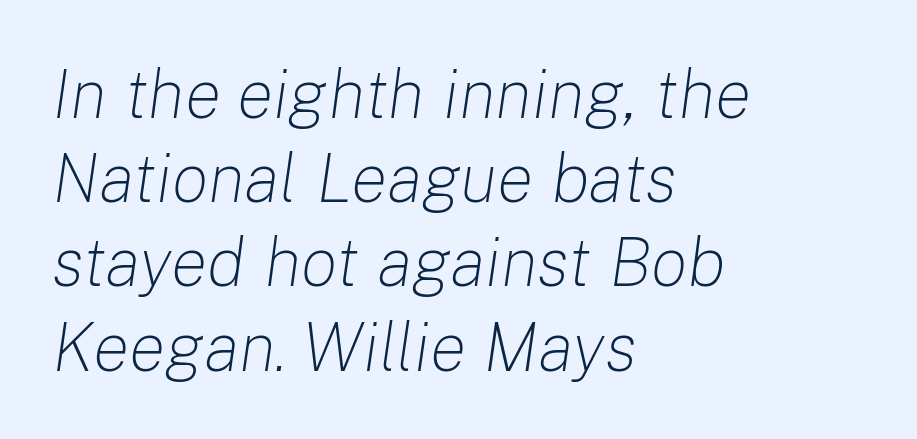
The lines are quadded left. The rendering keeps characters at their native spacing. The typesetting does not lean heavy: it is not bold. This is oblique type, the kind used for emphasis or titles. Do the characters align in a grid? No, the font is proportional. Nobody drew a line under any word here.
